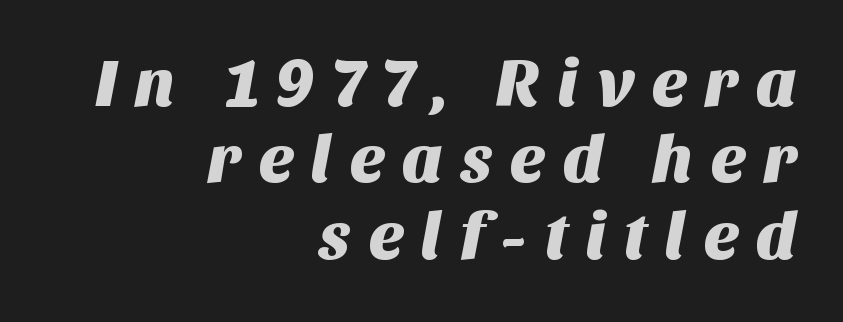
Q: Is the typeface a serif or a sans-serif typeface? A: Sans-serif.
Q: Is the text underlined? A: No.
Q: How is the paragraph aligned? A: Right-aligned.
Q: Is the spacing between letters normal or unusually wide? A: Unusually wide.
Q: Is the spacing between lines tight, normal or loose? A: Tight.
Q: Width (condensed, normal, or wide)? A: Normal.
Q: Stroke contrast? A: Medium.
Q: x-height? A: Large.
Q: Monospaced? A: No.
